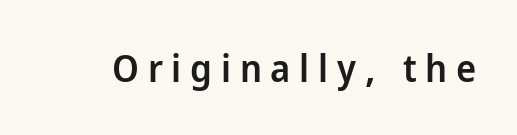
The image shows 38 px semibold sans-serif type, upright; set unusually wide letter spacing (+0.23 em), not underlined; low stroke contrast and a medium x-height.
